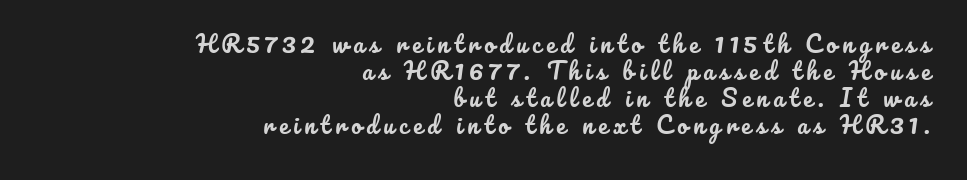
{"underline": "no", "align": "right", "line_spacing_ratio": 1.18, "letter_spacing": "wide", "letter_spacing_em": 0.23, "glyph_px": 23}
